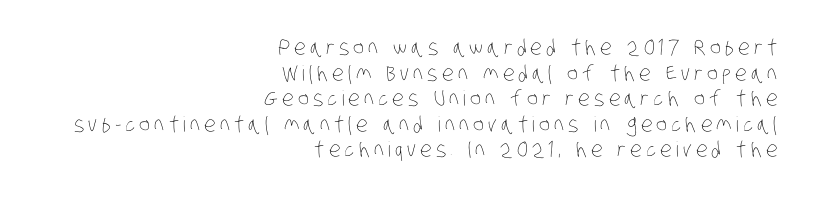
The image shows 21 px text type; set right-aligned, line spacing 1.22x, unusually wide letter spacing (+0.2 em), not underlined.
